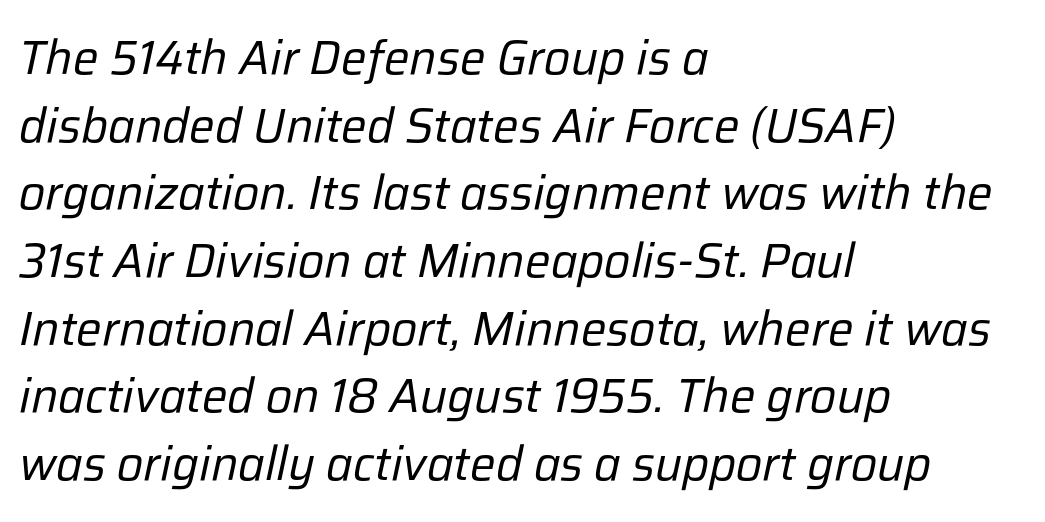
{"italic": "yes", "lean": "right", "slant_degrees": 12, "bold": "no", "weight": "regular", "width": "normal", "stroke_contrast": "low", "x_height": "medium", "monospaced": "no", "underline": "no", "align": "left", "line_spacing": "normal", "line_spacing_ratio": 1.41, "letter_spacing": "normal", "letter_spacing_em": 0.0, "glyph_px": 48}
